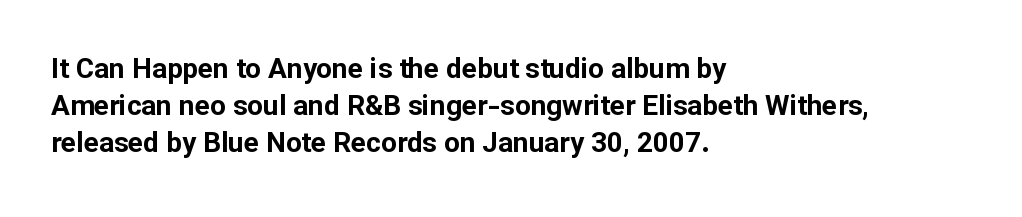
Q: Is the text bold? A: Yes.
Q: Is the text italic (slanted)? A: No, it is upright.
Q: Is the typeface a serif or a sans-serif typeface? A: Sans-serif.
Q: Is the text underlined? A: No.
Q: How is the paragraph aligned? A: Left-aligned.
Q: Is the spacing between letters normal or unusually wide? A: Normal.
Q: Is the spacing between lines tight, normal or loose? A: Normal.
Q: Width (condensed, normal, or wide)? A: Normal.
Q: Stroke contrast? A: Low.
Q: x-height? A: Medium.
Q: Monospaced? A: No.
